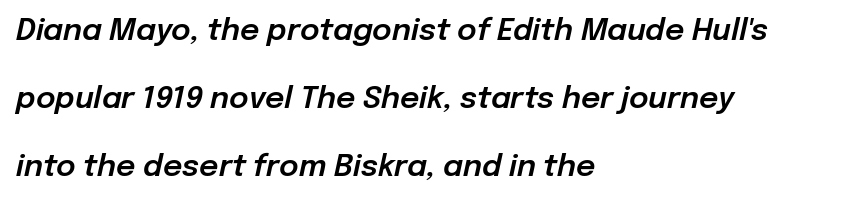
Spacing verdict: proportional, widths tailored to each character. The area under the type is left untouched. The whole block is typeset with a tilt. Caption: multi-line text, flush left, ragged right. These lines keep a tight, regular rhythm from letter to letter.
